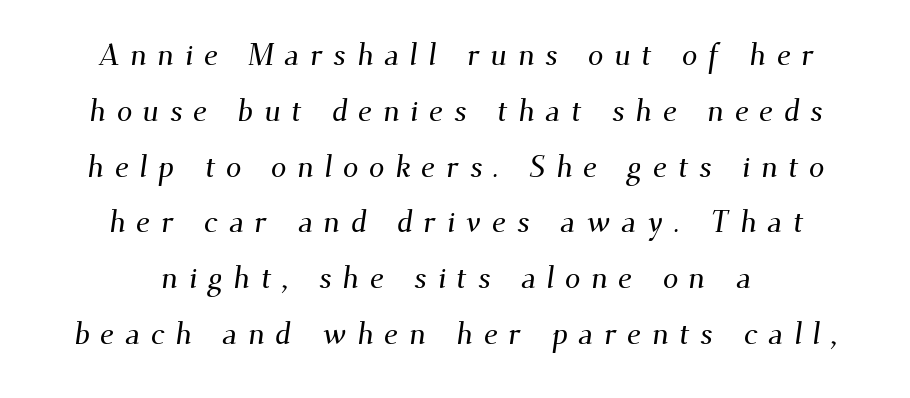
{"serif": "yes", "width": "normal", "stroke_contrast": "medium", "x_height": "small", "monospaced": "no", "underline": "no", "align": "center", "line_spacing_ratio": 1.8, "letter_spacing": "wide", "letter_spacing_em": 0.34, "glyph_px": 31}
